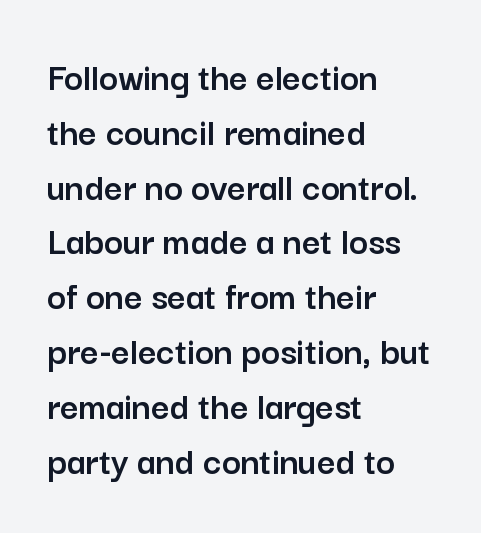
The image shows 40 px sans-serif type, upright; set left-aligned, normal line spacing (1.37x), normal letter spacing, not underlined; low stroke contrast and a medium x-height.
